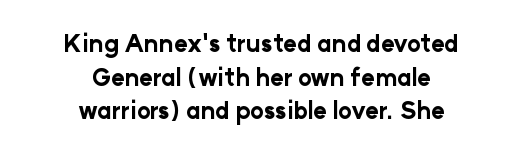
The image shows 23 px bold type, upright; set centered, normal line spacing (1.46x), normal letter spacing, not underlined.
